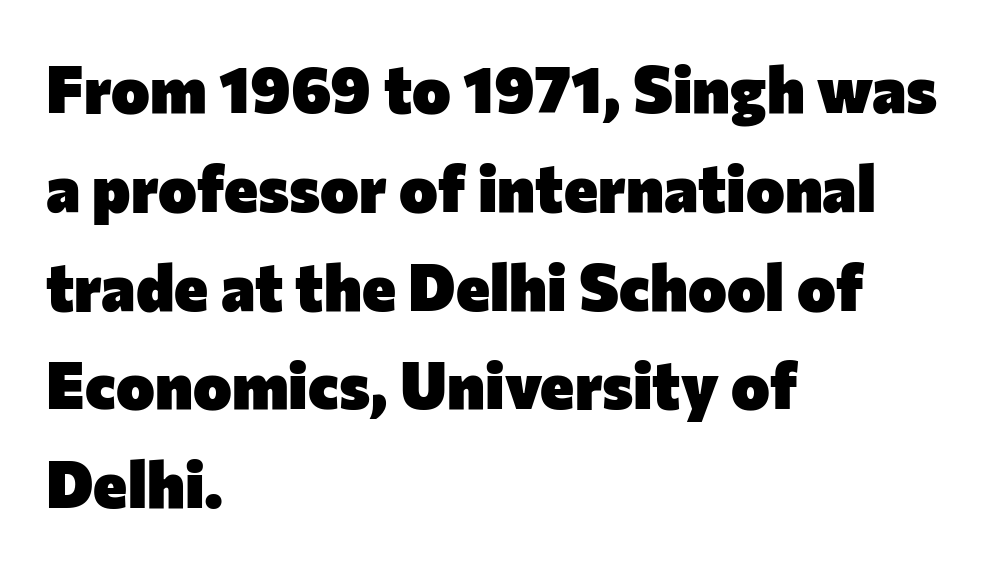
Character widths vary here, with narrow letters taking less room than wide ones. The passage is arranged the way most books set body copy — flush left. The passage shown is not underscored anywhere. The line texture is even and compact thanks to regular tracking.
